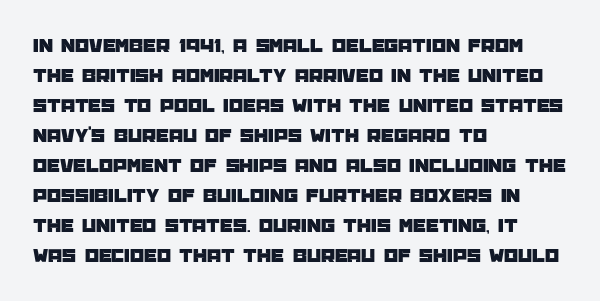
The passage shown has conventional tracking throughout. Is there much room between lines? A standard amount, neither cramped nor airy. This is the regular roman posture of the typeface. Plain, unruled lines of type. Typeset ragged right — the left edge is the straight one.
